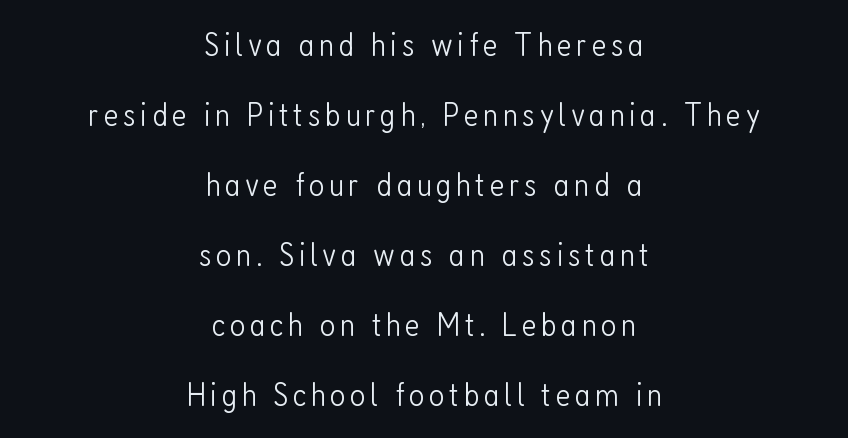
The image shows 34 px light, condensed sans-serif type, upright; set centered, loose line spacing (2.06x), not underlined; low stroke contrast and a medium x-height.
